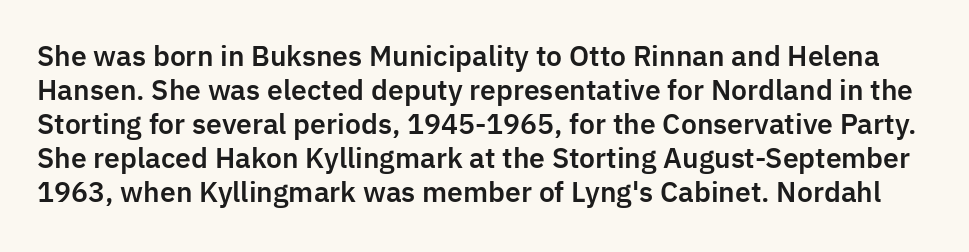
Q: Is the text italic (slanted)? A: No, it is upright.
Q: Is the text underlined? A: No.
Q: Is the spacing between letters normal or unusually wide? A: Normal.
Q: Is the spacing between lines tight, normal or loose? A: Normal.
